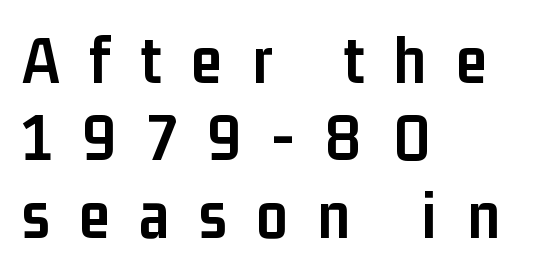
A dark, heavy texture on the line: the type is bold. Looks like regular typesetting: each glyph gets only the width it needs. The glyphs in this specimen are sans serif. Leading: reduced. You could only call the tracking loose — the letters float apart. The typesetter chose a ragged-right arrangement here.
